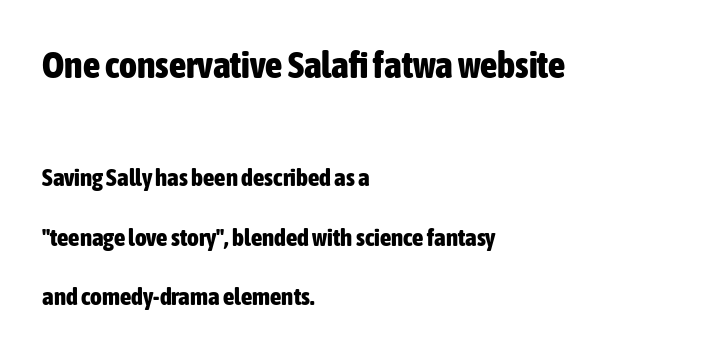
Q: Is the text bold? A: Yes.
Q: Is the text italic (slanted)? A: No, it is upright.
Q: Is the typeface a serif or a sans-serif typeface? A: Sans-serif.
Q: Is the text underlined? A: No.
Q: How is the paragraph aligned? A: Left-aligned.
Q: Is the spacing between letters normal or unusually wide? A: Normal.
Q: Is the spacing between lines tight, normal or loose? A: Loose.
Q: Which block of text is set in a larger size, the first (top) or the second (bottom)? A: The first (top) one.
Q: Width (condensed, normal, or wide)? A: Condensed.
Q: Stroke contrast? A: Low.
Q: x-height? A: Medium.
Q: Monospaced? A: No.
